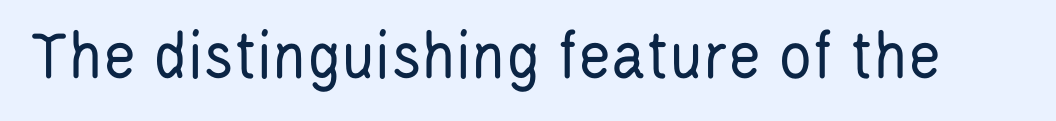
Q: Is the text bold? A: No.
Q: Is the text italic (slanted)? A: No, it is upright.
Q: Is the typeface a serif or a sans-serif typeface? A: Sans-serif.
Q: Is the text underlined? A: No.
Q: Is the spacing between letters normal or unusually wide? A: Normal.
Q: Width (condensed, normal, or wide)? A: Condensed.
Q: Stroke contrast? A: Low.
Q: x-height? A: Large.
Q: Monospaced? A: No.
